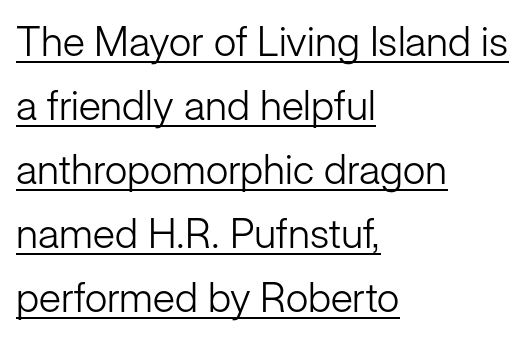
{"serif": "no", "italic": "no", "bold": "no", "weight": "light", "width": "normal", "stroke_contrast": "low", "x_height": "medium", "monospaced": "no", "underline": "yes", "align": "left", "line_spacing": "normal", "line_spacing_ratio": 1.56, "letter_spacing": "normal", "letter_spacing_em": 0.0, "glyph_px": 41}
